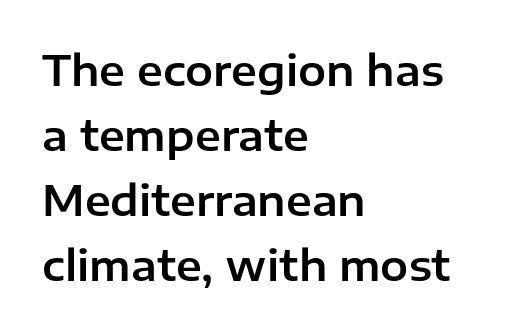
The image shows 42 px sans-serif type, upright; set left-aligned, normal line spacing (1.55x), normal letter spacing, not underlined; low stroke contrast and a medium x-height.
